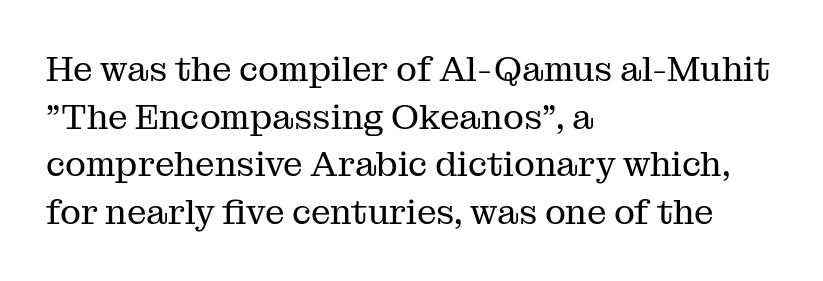
The font is comparable to plain body text, perhaps lighter. Classification — serif. Upright lettering throughout. Proportional: the letters do not fall into vertical columns. A typesetter would call this zero additional tracking. The vertical gap from one line to the next is medium.
